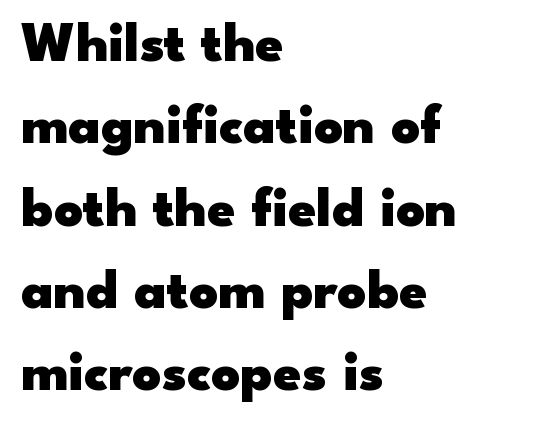
{"serif": "no", "italic": "no", "bold": "yes", "weight": "heavy", "width": "wide", "stroke_contrast": "low", "x_height": "small", "monospaced": "no", "underline": "no", "align": "left", "line_spacing": "normal", "line_spacing_ratio": 1.47, "letter_spacing": "normal", "letter_spacing_em": 0.0, "glyph_px": 56}
